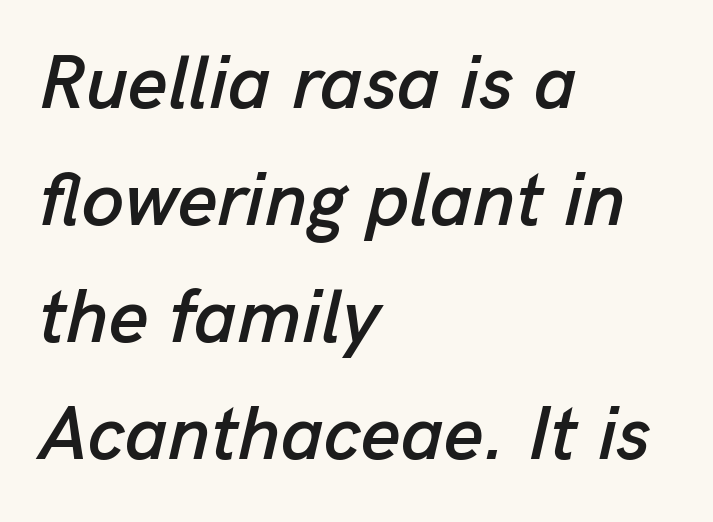
The image shows 76 px text type, italic (leaning right); set left-aligned, normal line spacing (1.54x), normal letter spacing, not underlined; low stroke contrast and a medium x-height.
